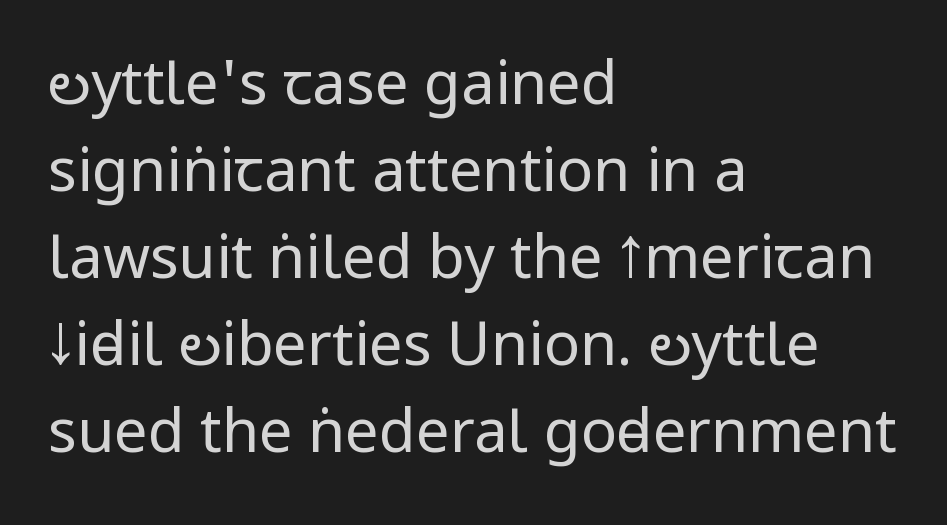
Each new line begins a customary step beneath the previous one. This rendering leaves character spacing at its baseline value. Notice how the stems are strictly vertical — no italics here. Underlining? Definitely not there.
